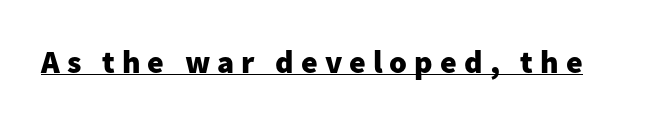
The image shows 32 px heavy sans-serif type, upright; set unusually wide letter spacing (+0.22 em), underlined; low stroke contrast and a medium x-height.
